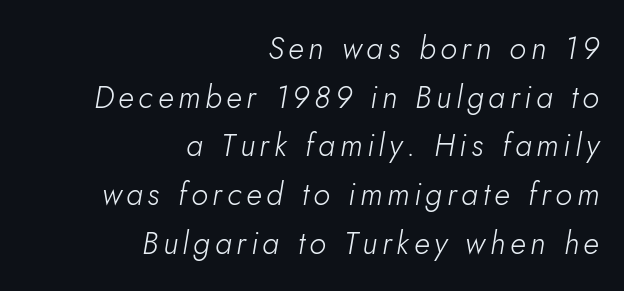
The passage shown stacks its lines at a standard gap. Note the varied advance widths — an 'i' is clearly narrower than an 'm'. Each line ends at the same right margin while the left side varies. The passage shown leans; its letterforms are oblique. A clean baseline with only descenders dipping below it. Weight: not bold — regular or lighter.
